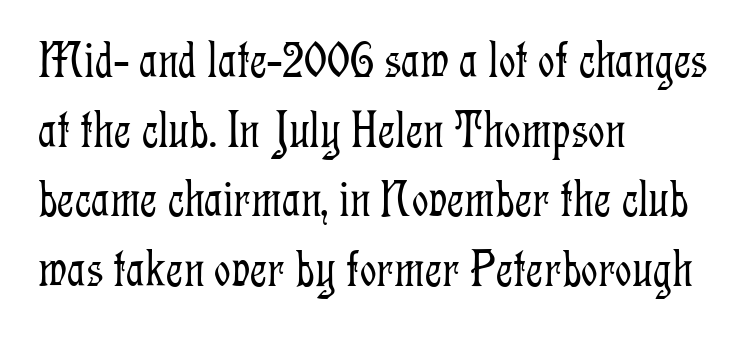
How would I describe the line gaps? Plain and ordinary. Do the characters align in a grid? No, the font is proportional. The passage shown is not underscored anywhere. These lines are composed in type with serifs. No chunkiness to these letters — they're not bold. Notice how the stems are strictly vertical — no italics here.
